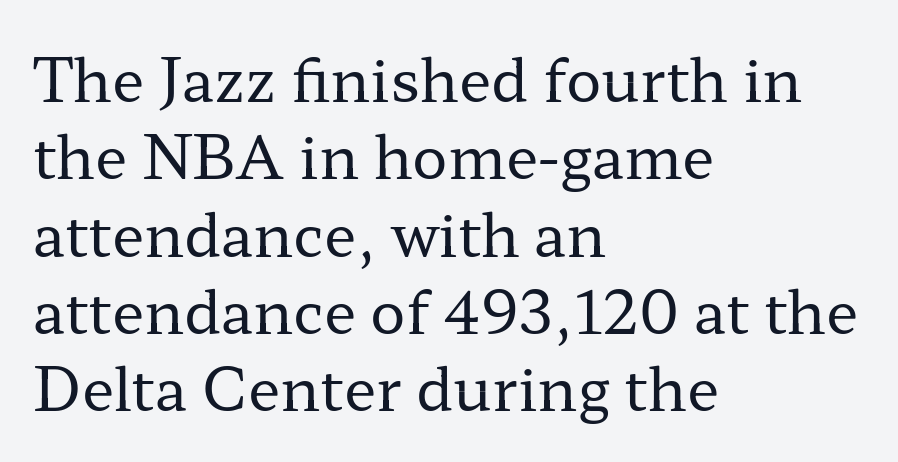
{"serif": "yes", "italic": "no", "bold": "no", "weight": "regular", "width": "wide", "stroke_contrast": "low", "x_height": "medium", "monospaced": "no", "underline": "no", "align": "left", "line_spacing": "normal", "line_spacing_ratio": 1.31, "letter_spacing": "normal", "letter_spacing_em": 0.0, "glyph_px": 59}
